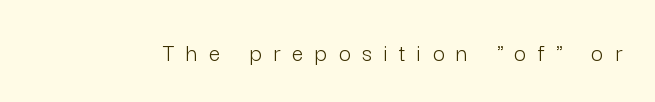
Q: Is the text bold? A: No.
Q: Is the text italic (slanted)? A: No, it is upright.
Q: Is the text underlined? A: No.
Q: Is the spacing between letters normal or unusually wide? A: Unusually wide.
